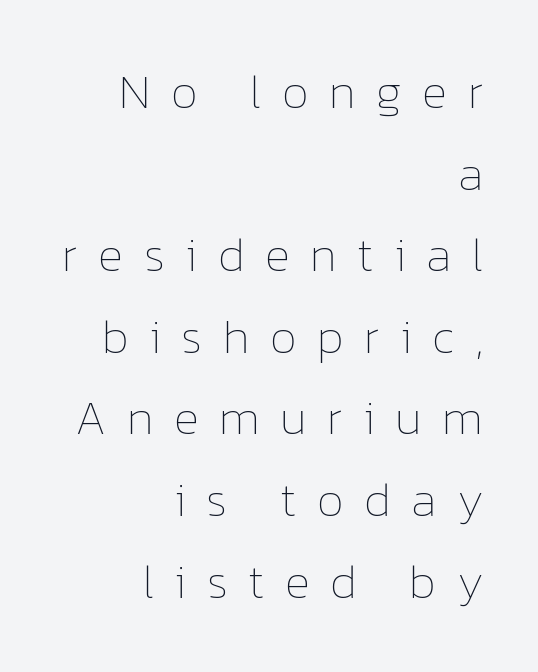
The text block is weighted toward the right margin, trailing off unevenly leftward. Caption: expanded tracking, letters set apart. The face used here is proportionally spaced, like ordinary book or web type. This is the regular roman posture of the typeface. Any mark beneath the type? The region is blank. The passage shown stacks its lines at a standard gap.
